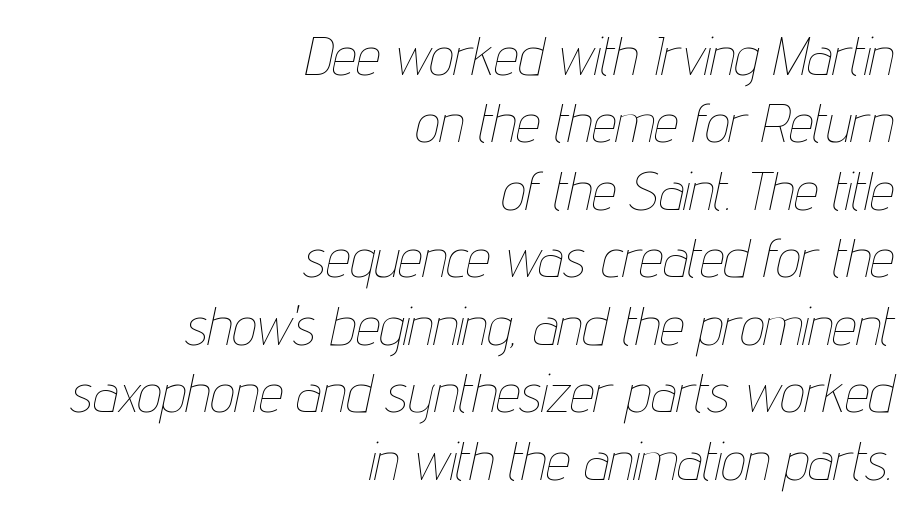
Q: Is the text bold? A: No.
Q: Is the text italic (slanted)? A: Yes, it leans right by about 12 degrees.
Q: Is the text underlined? A: No.
Q: How is the paragraph aligned? A: Right-aligned.
Q: Is the spacing between letters normal or unusually wide? A: Normal.
Q: Is the spacing between lines tight, normal or loose? A: Normal.
Q: Width (condensed, normal, or wide)? A: Condensed.
Q: Stroke contrast? A: Low.
Q: x-height? A: Medium.
Q: Monospaced? A: No.
